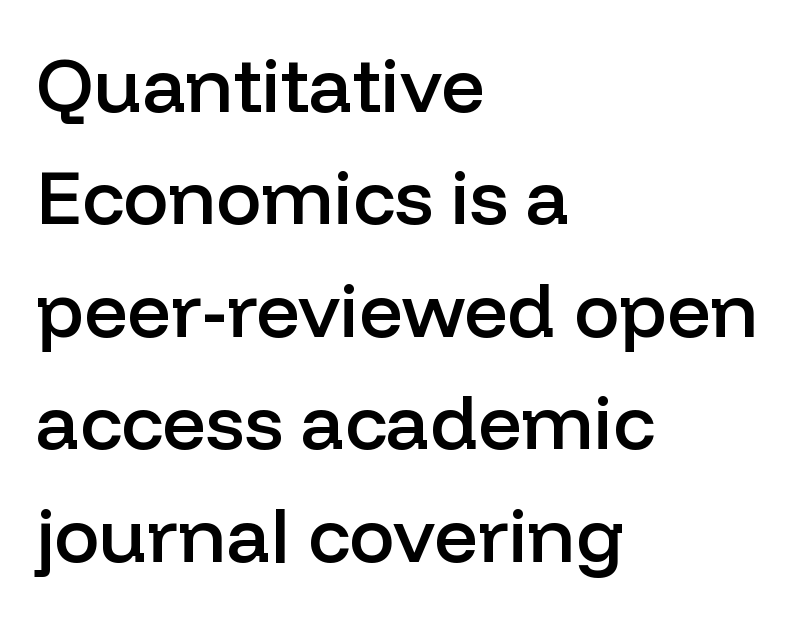
{"serif": "no", "italic": "no", "bold": "semi", "weight": "semibold", "width": "normal", "stroke_contrast": "low", "x_height": "medium", "monospaced": "no", "underline": "no", "align": "left", "line_spacing": "normal", "line_spacing_ratio": 1.48, "letter_spacing": "normal", "letter_spacing_em": 0.0, "glyph_px": 76}
